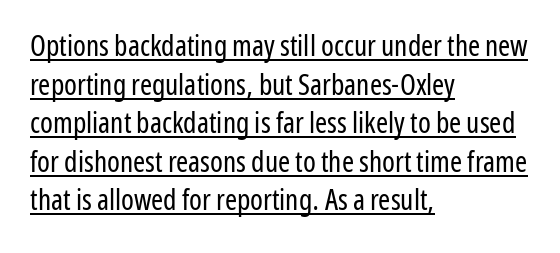
{"serif": "no", "italic": "no", "bold": "no", "weight": "regular", "width": "condensed", "stroke_contrast": "low", "x_height": "medium", "monospaced": "no", "underline": "yes", "align": "left", "line_spacing": "normal", "line_spacing_ratio": 1.33, "letter_spacing": "normal", "letter_spacing_em": 0.0, "glyph_px": 29}
